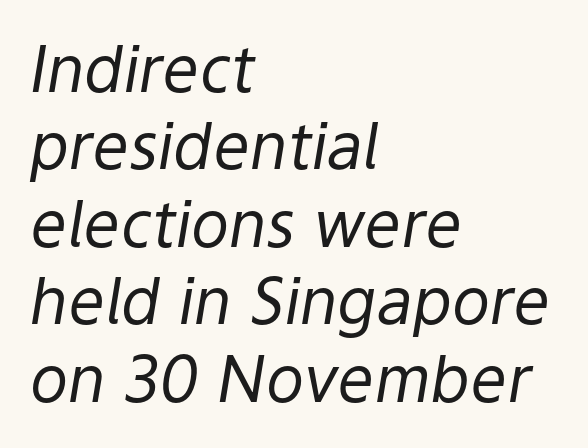
Style check: oblique. Leftover space on each line is placed entirely after the last word. A quiet, ordinary-to-light weight characterises the typeface. Spacing verdict: proportional, widths tailored to each character.
